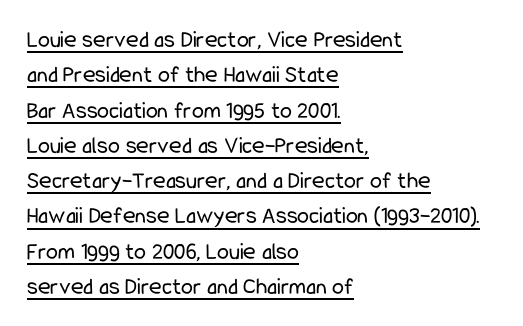
Does extra space separate the letters? No, they use regular spacing. The face used here appears with an underline applied. A typesetter would call this leading conventional body-copy spacing. This is the regular roman posture of the typeface.
